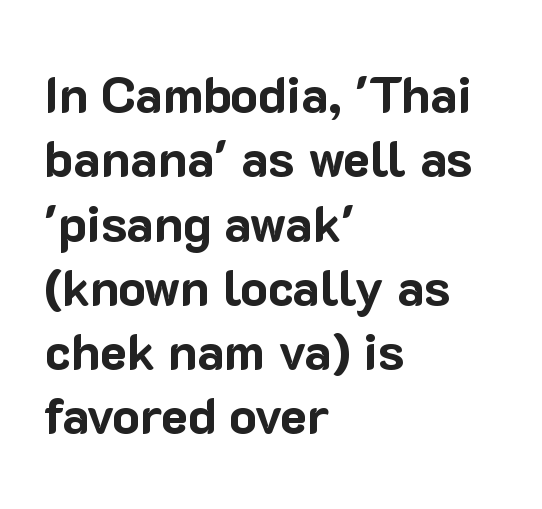
{"serif": "no", "italic": "no", "bold": "yes", "weight": "bold", "width": "normal", "stroke_contrast": "low", "x_height": "medium", "monospaced": "no", "underline": "no", "align": "left", "line_spacing": "normal", "line_spacing_ratio": 1.26, "letter_spacing": "normal", "letter_spacing_em": 0.0, "glyph_px": 51}
